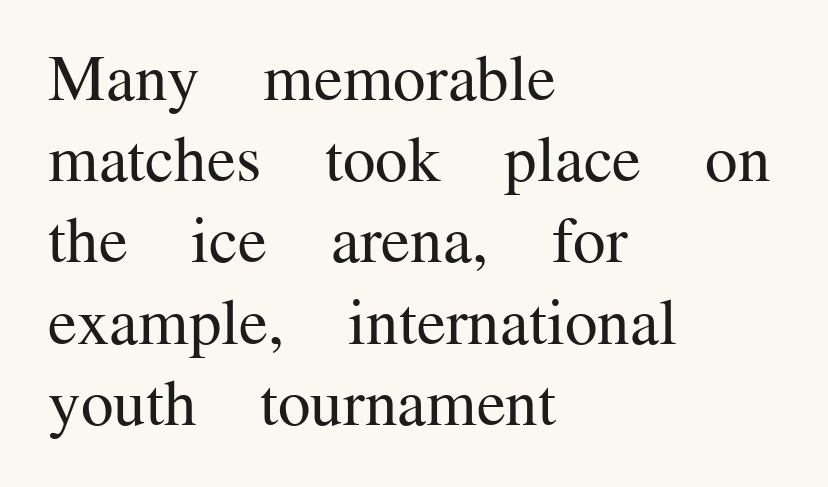
Q: Is the text bold? A: No.
Q: Is the text italic (slanted)? A: No, it is upright.
Q: Is the typeface a serif or a sans-serif typeface? A: Serif.
Q: Is the text underlined? A: No.
Q: How is the paragraph aligned? A: Left-aligned.
Q: Is the spacing between letters normal or unusually wide? A: Normal.
Q: Is the spacing between lines tight, normal or loose? A: Normal.
Q: Width (condensed, normal, or wide)? A: Normal.
Q: Stroke contrast? A: Medium.
Q: x-height? A: Medium.
Q: Monospaced? A: No.
